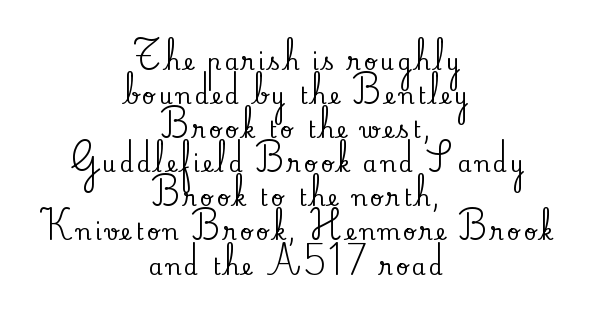
The image shows 22 px text type, upright; set centered, normal line spacing (1.55x), not underlined.
